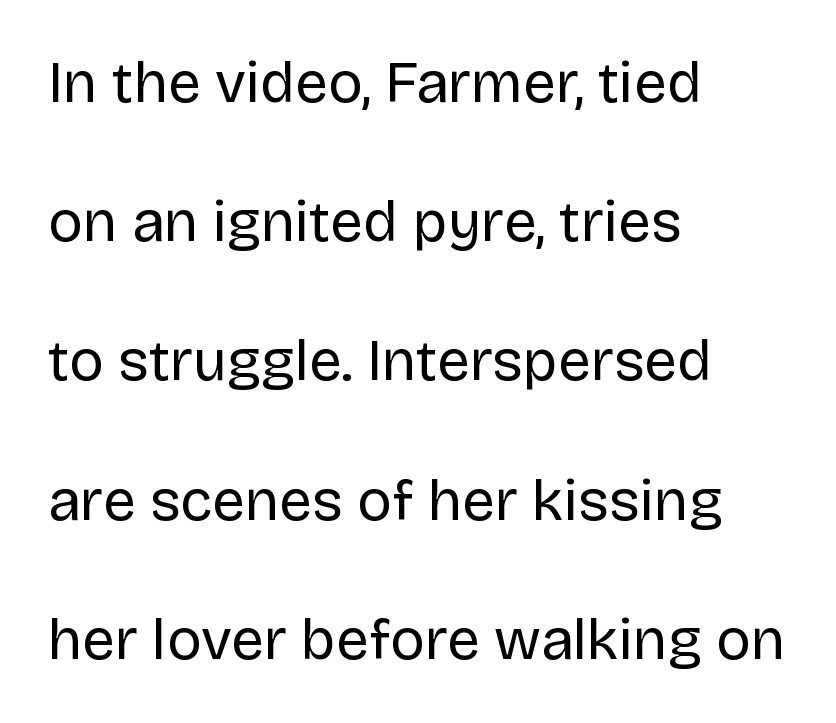
The image shows 58 px regular-weight sans-serif type, upright; set left-aligned, loose line spacing (2.4x), normal letter spacing, not underlined; low stroke contrast and a large x-height.
